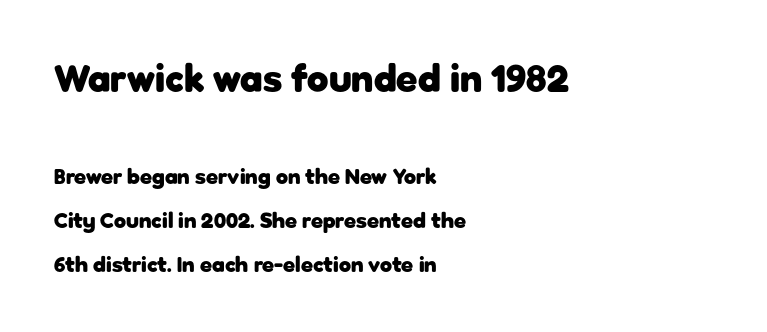
Q: Is the text bold? A: Yes.
Q: Is the text italic (slanted)? A: No, it is upright.
Q: Is the typeface a serif or a sans-serif typeface? A: Sans-serif.
Q: Is the text underlined? A: No.
Q: How is the paragraph aligned? A: Left-aligned.
Q: Is the spacing between letters normal or unusually wide? A: Normal.
Q: Is the spacing between lines tight, normal or loose? A: Loose.
Q: Which block of text is set in a larger size, the first (top) or the second (bottom)? A: The first (top) one.
Q: Width (condensed, normal, or wide)? A: Normal.
Q: Stroke contrast? A: Low.
Q: x-height? A: Medium.
Q: Monospaced? A: No.
